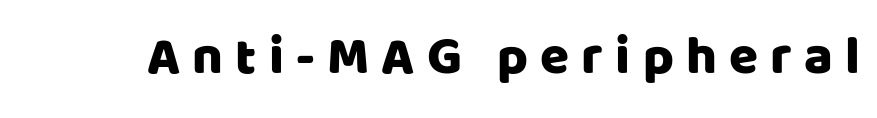
{"serif": "no", "italic": "no", "width": "normal", "stroke_contrast": "low", "x_height": "large", "monospaced": "no", "underline": "no", "letter_spacing": "wide", "letter_spacing_em": 0.23, "glyph_px": 53}
